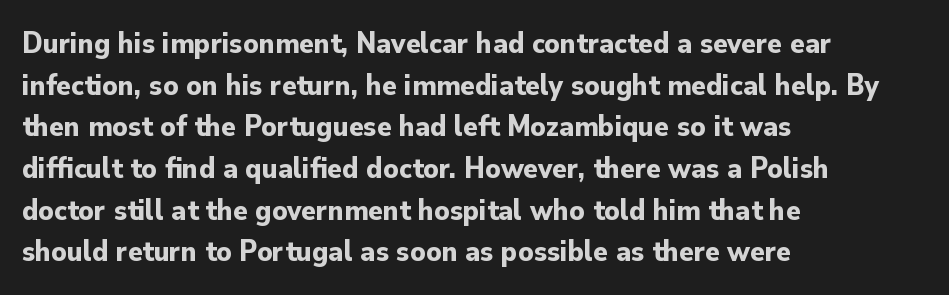
The image shows 30 px bold sans-serif type, upright; set left-aligned, normal line spacing (1.39x), normal letter spacing, not underlined; low stroke contrast and a small x-height.
